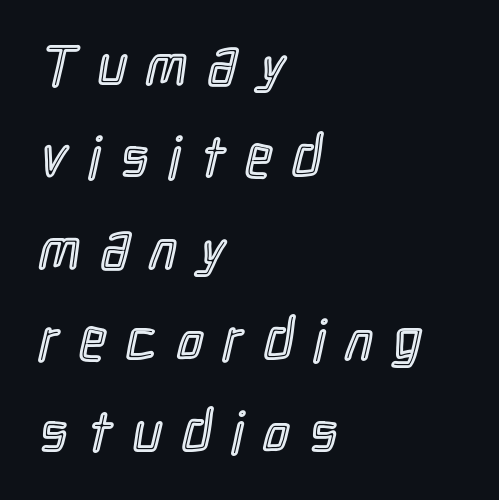
Compared with a centered layout, this one pins lines to the left instead. Inter-character spacing is expanded well beyond the font's built-in metrics. Regular leading. Note the varied advance widths — an 'i' is clearly narrower than an 'm'.
